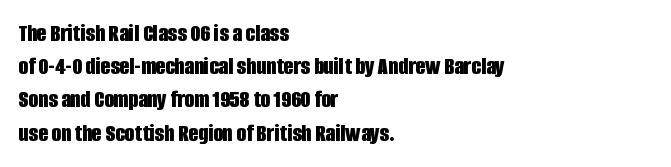
Q: Is the text bold? A: Yes.
Q: Is the text italic (slanted)? A: No, it is upright.
Q: Is the text underlined? A: No.
Q: How is the paragraph aligned? A: Left-aligned.
Q: Is the spacing between letters normal or unusually wide? A: Normal.
Q: Is the spacing between lines tight, normal or loose? A: Normal.
